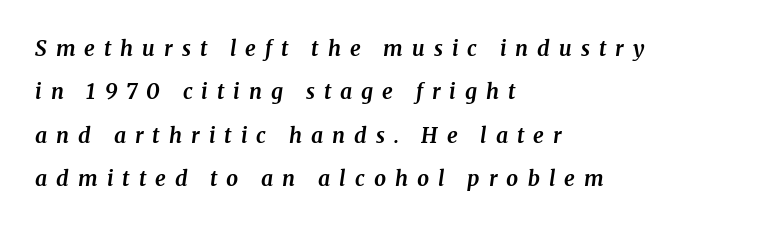
The image shows 21 px bold type, italic (leaning right); set left-aligned, loose line spacing (2.06x), unusually wide letter spacing (+0.43 em), not underlined.
